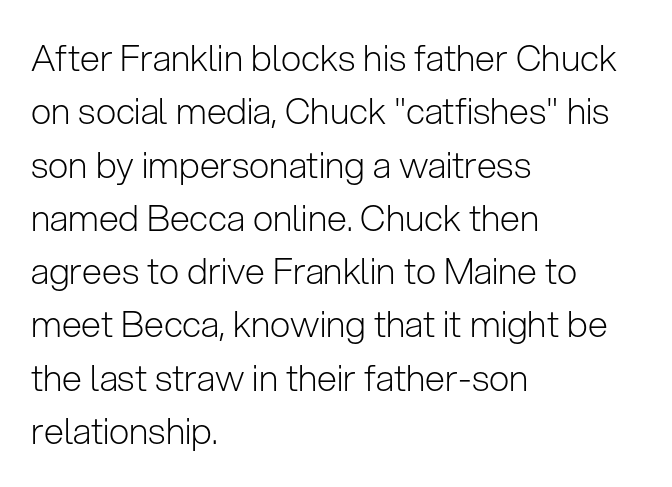
The image shows 36 px light sans-serif type, upright; set left-aligned, normal line spacing (1.48x), normal letter spacing, not underlined; low stroke contrast and a medium x-height.
